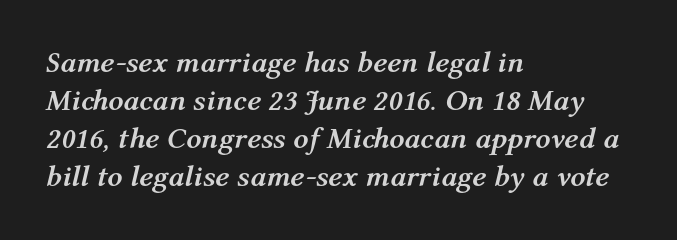
Q: Is the text bold? A: Yes.
Q: Is the text italic (slanted)? A: Yes, it leans right by about 12 degrees.
Q: Is the text underlined? A: No.
Q: How is the paragraph aligned? A: Left-aligned.
Q: Is the spacing between letters normal or unusually wide? A: Normal.
Q: Is the spacing between lines tight, normal or loose? A: Normal.
Q: Width (condensed, normal, or wide)? A: Normal.
Q: Stroke contrast? A: Medium.
Q: x-height? A: Medium.
Q: Monospaced? A: No.
